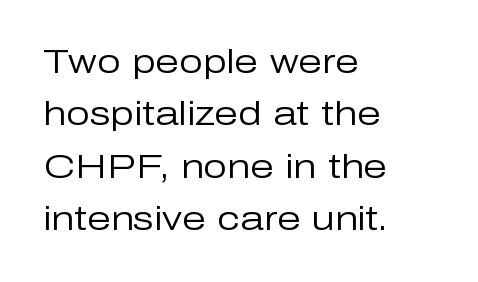
Does the type have serifs? No, each stem ends abruptly. The face used here is proportionally spaced, like ordinary book or web type. Summary of weight: not heavy and not bold. The passage is arranged the way most books set body copy — flush left. The vertical gap from one line to the next is medium.
